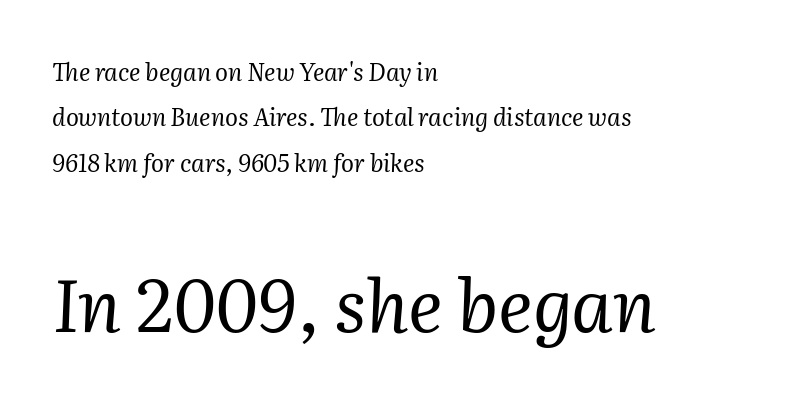
Q: Is the text bold? A: No.
Q: Is the text italic (slanted)? A: Yes, it leans right by about 2 degrees.
Q: Is the typeface a serif or a sans-serif typeface? A: Serif.
Q: Is the text underlined? A: No.
Q: How is the paragraph aligned? A: Left-aligned.
Q: Is the spacing between letters normal or unusually wide? A: Normal.
Q: Which block of text is set in a larger size, the first (top) or the second (bottom)? A: The second (bottom) one.
Q: Width (condensed, normal, or wide)? A: Normal.
Q: Stroke contrast? A: Medium.
Q: x-height? A: Medium.
Q: Monospaced? A: No.
